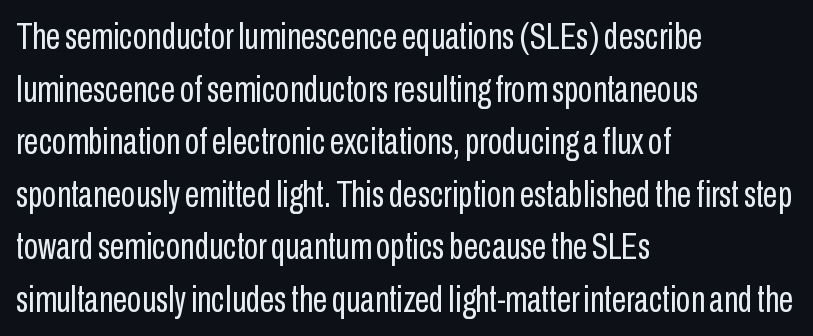
The image shows 37 px regular-weight, condensed sans-serif type, upright; set left-aligned, normal line spacing (1.42x), normal letter spacing, not underlined; low stroke contrast and a medium x-height.
